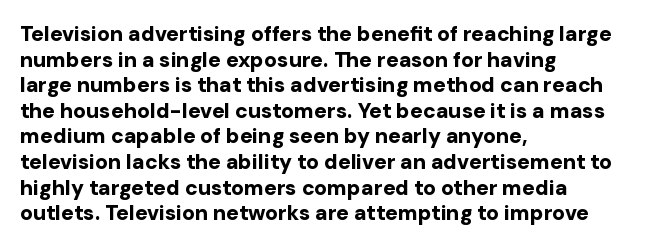
The image shows 21 px bold type, upright; set left-aligned, line spacing 1.22x, normal letter spacing, not underlined.
